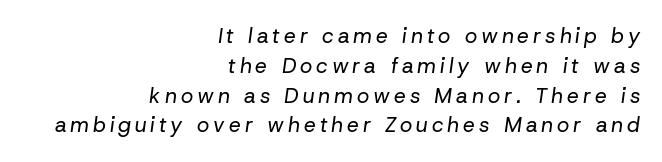
The image shows 21 px text type, italic (leaning right); set right-aligned, normal line spacing (1.42x), not underlined.
